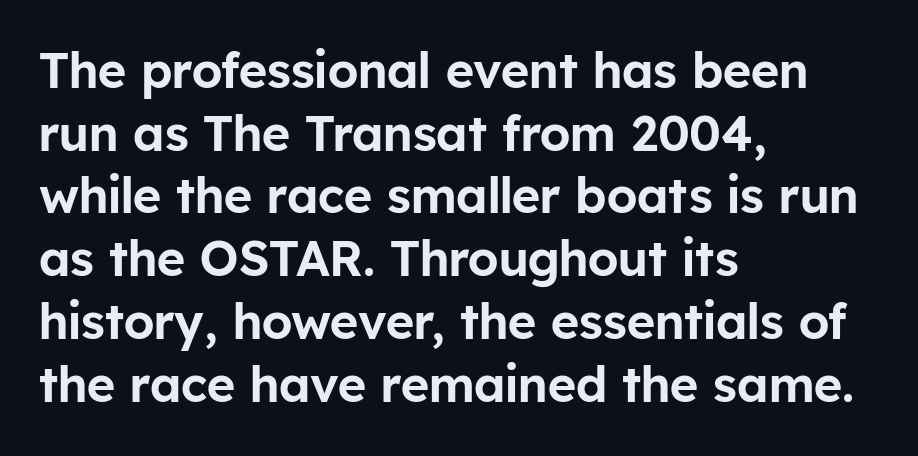
Q: Is the text italic (slanted)? A: No, it is upright.
Q: Is the typeface a serif or a sans-serif typeface? A: Sans-serif.
Q: Is the text underlined? A: No.
Q: How is the paragraph aligned? A: Left-aligned.
Q: Is the spacing between letters normal or unusually wide? A: Normal.
Q: Is the spacing between lines tight, normal or loose? A: Normal.
Q: Width (condensed, normal, or wide)? A: Normal.
Q: Stroke contrast? A: Low.
Q: x-height? A: Medium.
Q: Monospaced? A: No.
